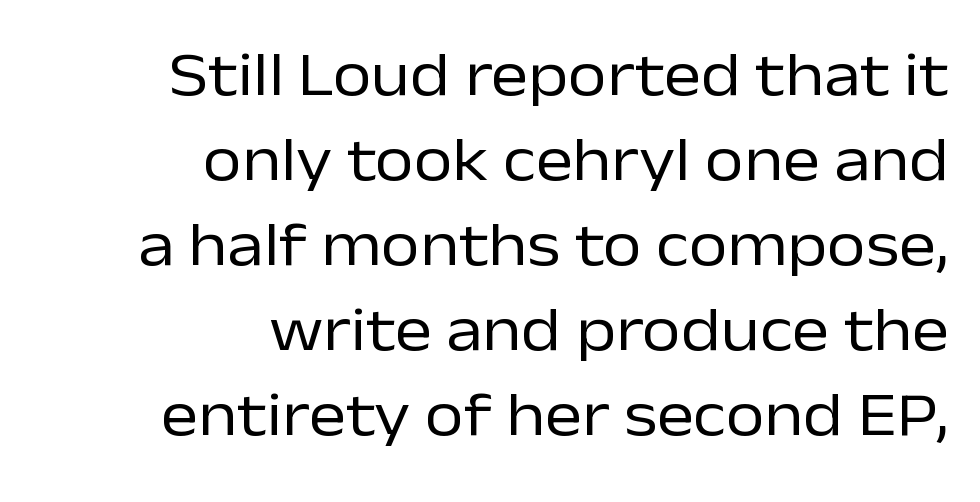
Q: Is the text bold? A: No.
Q: Is the text italic (slanted)? A: No, it is upright.
Q: Is the typeface a serif or a sans-serif typeface? A: Sans-serif.
Q: Is the text underlined? A: No.
Q: How is the paragraph aligned? A: Right-aligned.
Q: Is the spacing between letters normal or unusually wide? A: Normal.
Q: Is the spacing between lines tight, normal or loose? A: Normal.
Q: Width (condensed, normal, or wide)? A: Normal.
Q: Stroke contrast? A: Low.
Q: x-height? A: Medium.
Q: Monospaced? A: No.
